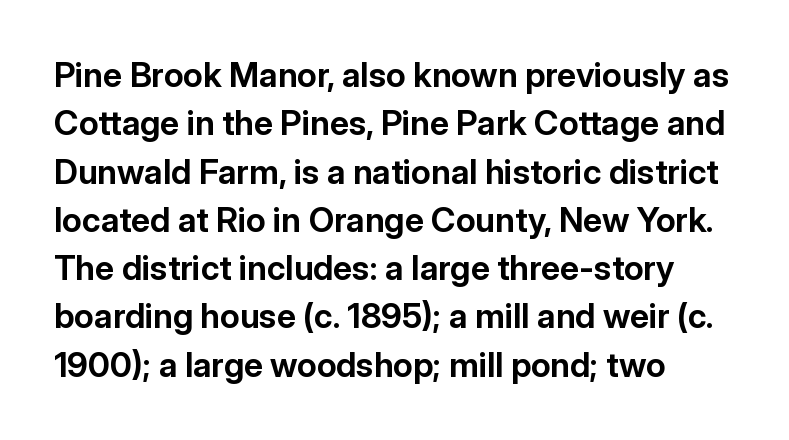
Q: Is the text bold? A: Yes.
Q: Is the text italic (slanted)? A: No, it is upright.
Q: Is the typeface a serif or a sans-serif typeface? A: Sans-serif.
Q: Is the text underlined? A: No.
Q: How is the paragraph aligned? A: Left-aligned.
Q: Is the spacing between letters normal or unusually wide? A: Normal.
Q: Is the spacing between lines tight, normal or loose? A: Normal.
Q: Width (condensed, normal, or wide)? A: Normal.
Q: Stroke contrast? A: Low.
Q: x-height? A: Medium.
Q: Monospaced? A: No.
